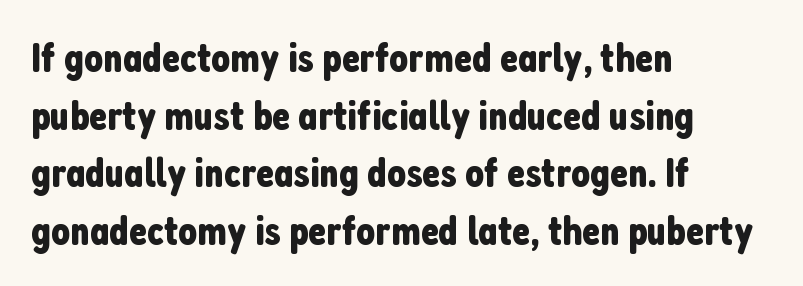
{"serif": "no", "italic": "no", "width": "condensed", "stroke_contrast": "low", "x_height": "medium", "monospaced": "no", "underline": "no", "align": "left", "line_spacing": "normal", "line_spacing_ratio": 1.37, "letter_spacing": "normal", "letter_spacing_em": 0.0, "glyph_px": 42}
